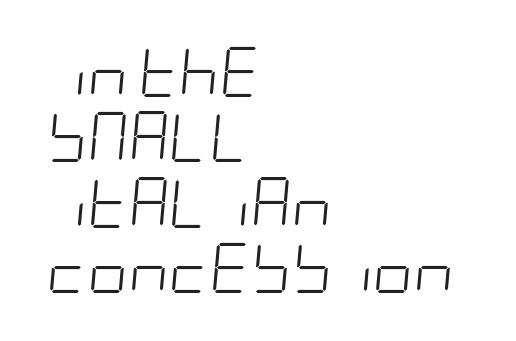
Q: Is the text bold? A: No.
Q: Is the text italic (slanted)? A: Yes, it leans right by about 5 degrees.
Q: Is the text underlined? A: No.
Q: How is the paragraph aligned? A: Left-aligned.
Q: Is the spacing between letters normal or unusually wide? A: Normal.
Q: Is the spacing between lines tight, normal or loose? A: Normal.
Q: Width (condensed, normal, or wide)? A: Condensed.
Q: Stroke contrast? A: Low.
Q: x-height? A: Large.
